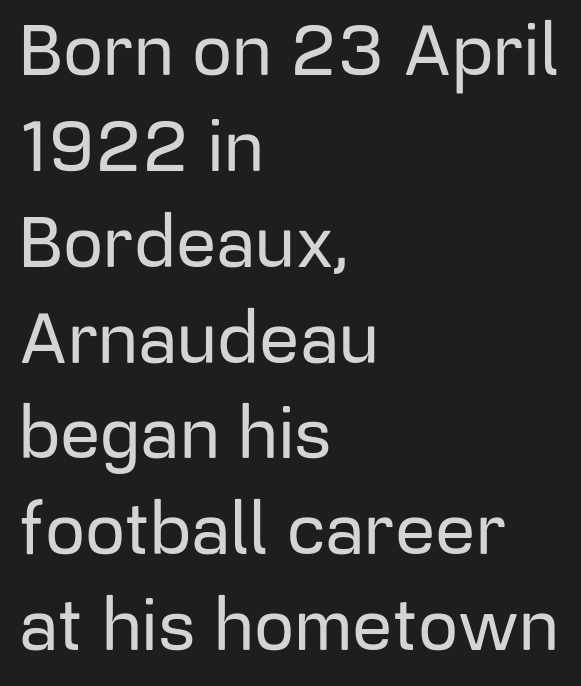
{"serif": "no", "italic": "no", "width": "normal", "stroke_contrast": "low", "x_height": "medium", "monospaced": "no", "underline": "no", "align": "left", "line_spacing": "normal", "line_spacing_ratio": 1.35, "letter_spacing": "normal", "letter_spacing_em": 0.0, "glyph_px": 71}
